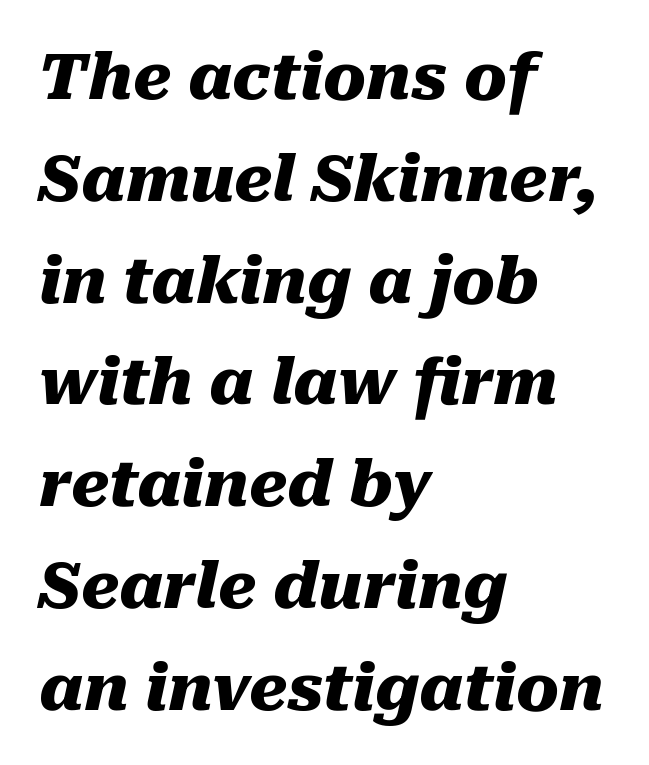
The specimen reads as italic at a glance. Words float on clear page, feet unadorned. Set as a true bold cut, around the 700 mark. Compared with typical body copy, the letter spacing here is the same. A student would call this left alignment; a typographer would say flush left, rag right.
